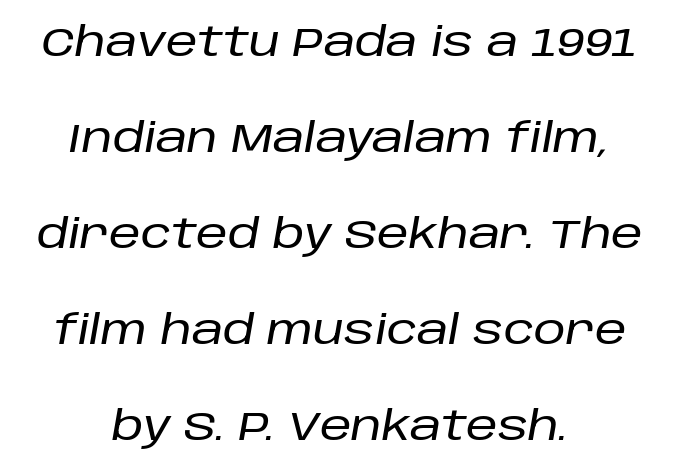
Q: Is the text italic (slanted)? A: Yes, it leans right by about 10 degrees.
Q: Is the text underlined? A: No.
Q: How is the paragraph aligned? A: Centered.
Q: Is the spacing between letters normal or unusually wide? A: Normal.
Q: Is the spacing between lines tight, normal or loose? A: Loose.
Q: Width (condensed, normal, or wide)? A: Normal.
Q: Stroke contrast? A: Low.
Q: x-height? A: Large.
Q: Monospaced? A: No.
